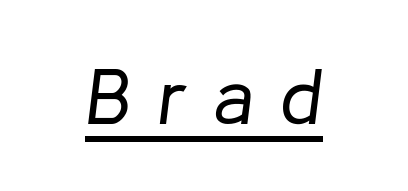
The image shows 79 px regular-weight type, italic (leaning right); set unusually wide letter spacing (+0.34 em), underlined; low stroke contrast and a medium x-height.
